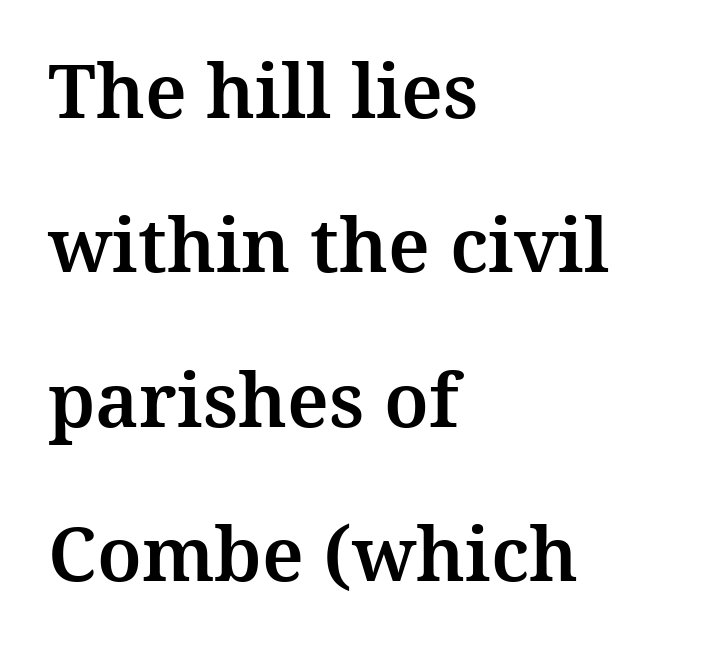
The rag falls on the right side of this text block. The area under the type is left untouched. What's the leading like? Stretched, with rows far apart. The letters stand upright; this is a roman face. The gaps between neighbouring characters are ordinary and unremarkable. Do the characters align in a grid? No, the font is proportional.
